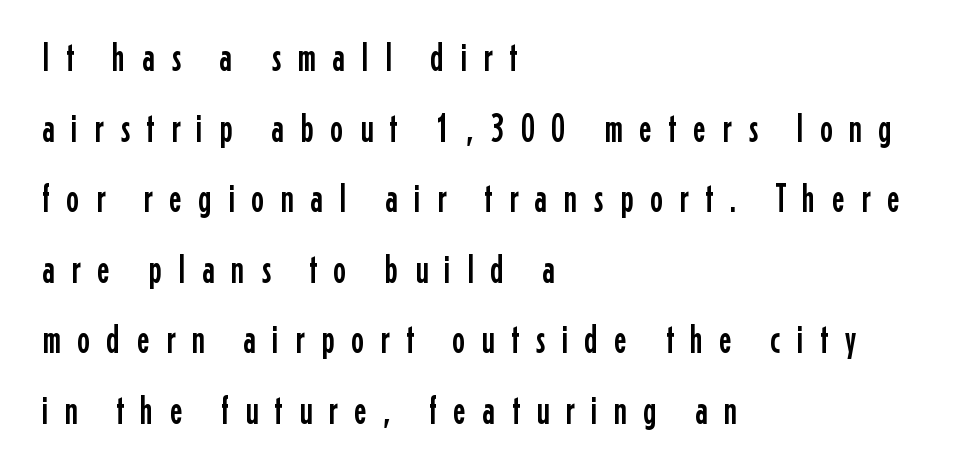
Q: Is the text italic (slanted)? A: No, it is upright.
Q: Is the typeface a serif or a sans-serif typeface? A: Sans-serif.
Q: Is the text underlined? A: No.
Q: How is the paragraph aligned? A: Left-aligned.
Q: Is the spacing between letters normal or unusually wide? A: Unusually wide.
Q: Width (condensed, normal, or wide)? A: Condensed.
Q: Stroke contrast? A: Low.
Q: x-height? A: Medium.
Q: Monospaced? A: No.
